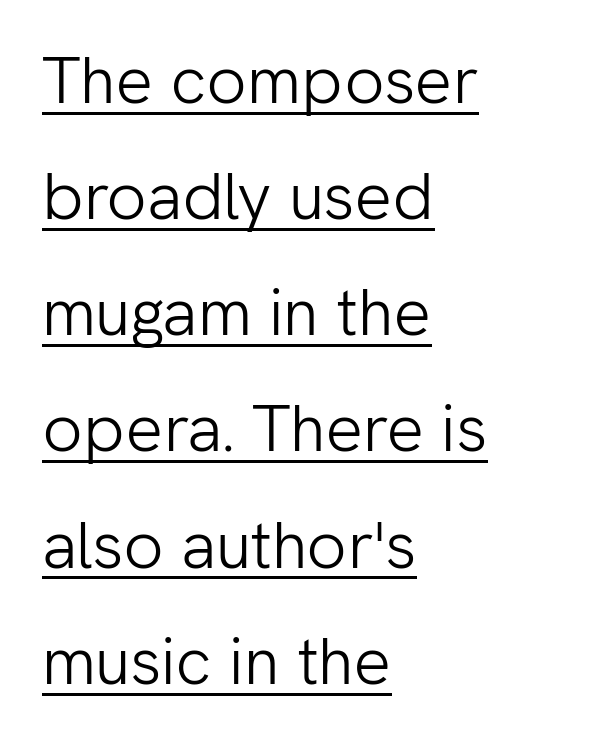
These lines are set flush left with a ragged right edge. When letters stand straight like this, we call the style roman or upright. Think of a printed novel: that variable character pitch is what you see here. I'd call this a sans setting — the letters go barefoot. The letterforms sit at book weight or below. The rendering uses the underline text-decoration.
